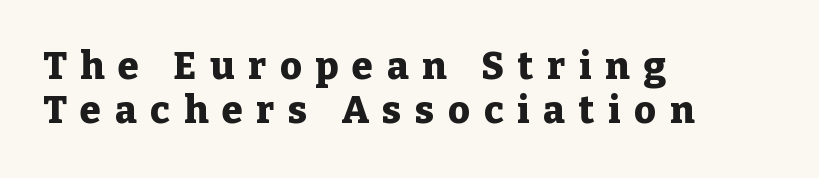
The image shows 38 px heavy serif type, upright; set left-aligned, line spacing 1.17x, unusually wide letter spacing (+0.36 em), not underlined; low stroke contrast and a medium x-height.
